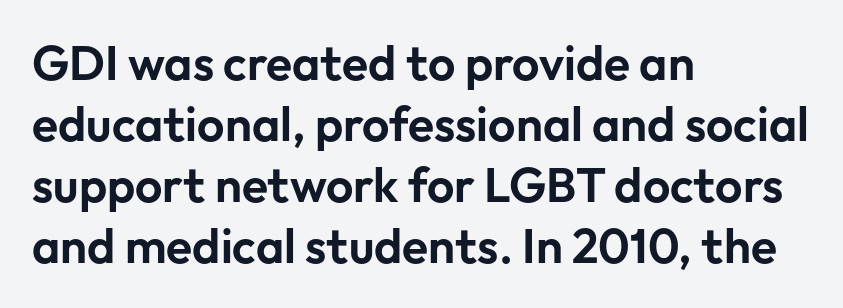
A roman cut, with each character standing at attention. Proportional: the letters do not fall into vertical columns. The space directly below the letters is spotless. This is sans-serif lettering, the kind often seen on screens and signage.
